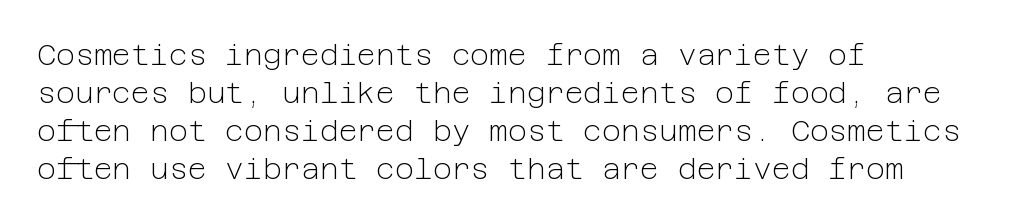
The image shows 29 px light sans-serif type, upright; set left-aligned, normal line spacing (1.31x), normal letter spacing, not underlined; low stroke contrast and a medium x-height.
